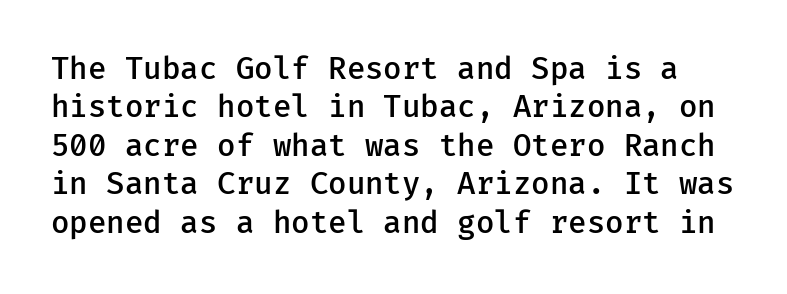
{"serif": "no", "italic": "no", "bold": "semi", "weight": "semibold", "width": "normal", "stroke_contrast": "low", "x_height": "medium", "underline": "no", "line_spacing": "normal", "line_spacing_ratio": 1.28, "letter_spacing": "normal", "letter_spacing_em": 0.0, "glyph_px": 30}
